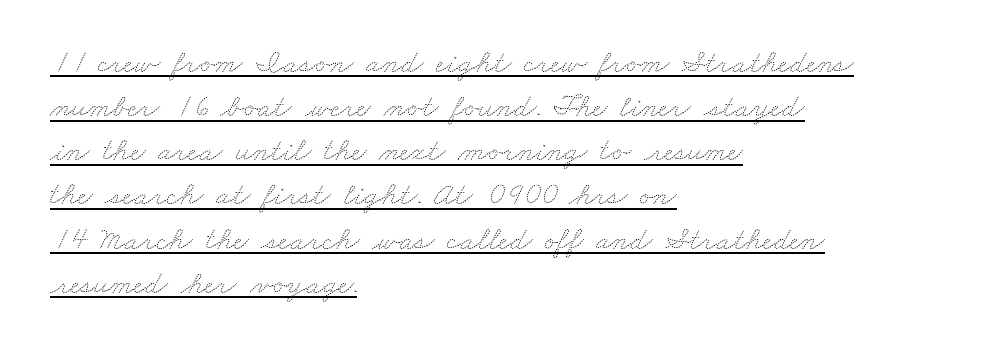
Q: Is the text bold? A: No.
Q: Is the text underlined? A: Yes.
Q: How is the paragraph aligned? A: Left-aligned.
Q: Is the spacing between letters normal or unusually wide? A: Normal.
Q: Is the spacing between lines tight, normal or loose? A: Normal.
Q: Width (condensed, normal, or wide)? A: Wide.
Q: Stroke contrast? A: Medium.
Q: x-height? A: Small.
Q: Monospaced? A: No.
